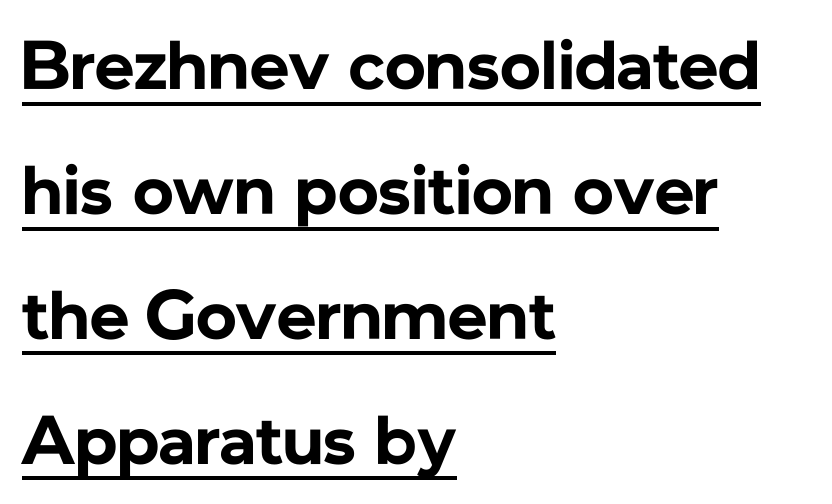
The image shows 69 px bold sans-serif type, upright; set left-aligned, line spacing 1.81x, normal letter spacing, underlined; low stroke contrast and a medium x-height.
